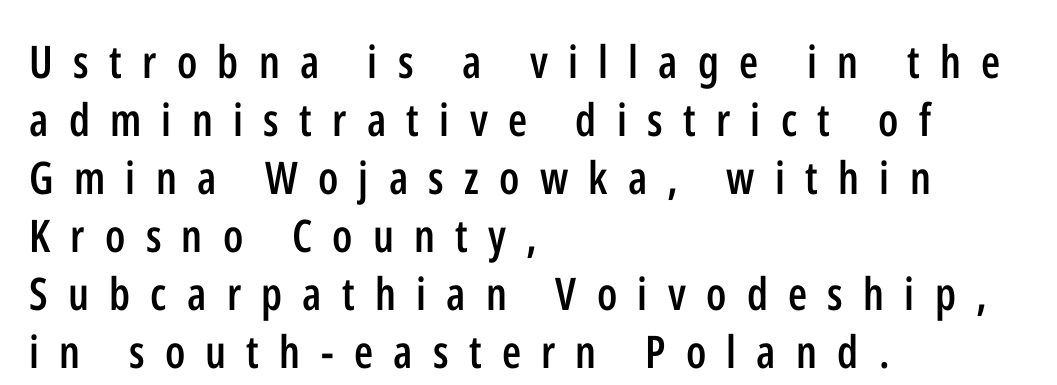
Q: Is the text bold? A: Semi-bold.
Q: Is the text italic (slanted)? A: No, it is upright.
Q: Is the typeface a serif or a sans-serif typeface? A: Sans-serif.
Q: Is the text underlined? A: No.
Q: How is the paragraph aligned? A: Left-aligned.
Q: Is the spacing between letters normal or unusually wide? A: Unusually wide.
Q: Is the spacing between lines tight, normal or loose? A: Normal.
Q: Width (condensed, normal, or wide)? A: Condensed.
Q: Stroke contrast? A: Low.
Q: x-height? A: Medium.
Q: Monospaced? A: No.
